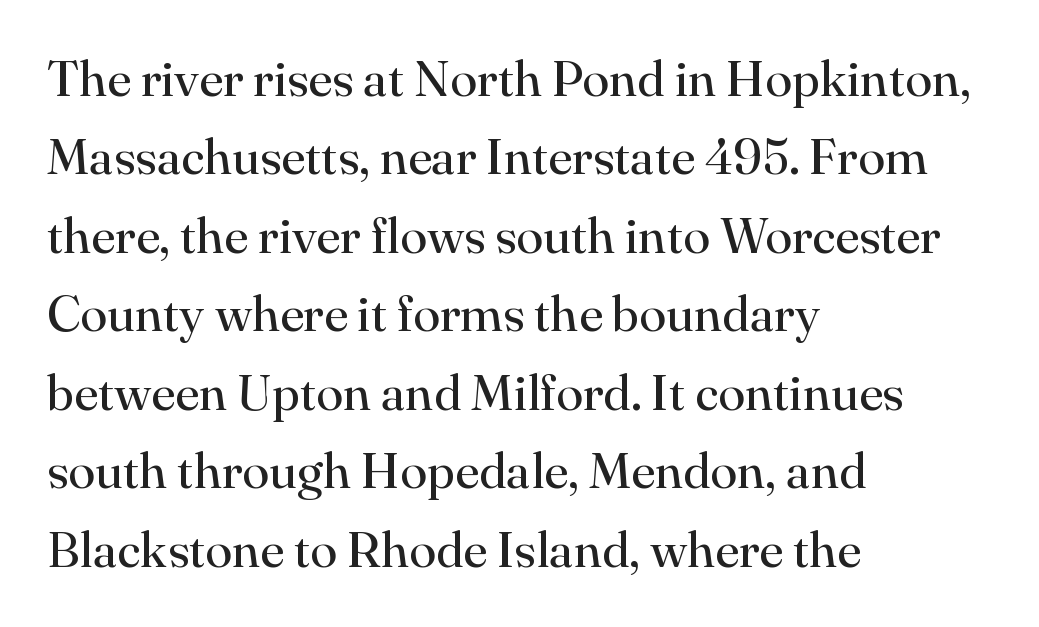
The image shows 50 px regular-weight serif type, upright; set left-aligned, normal line spacing (1.57x), normal letter spacing, not underlined; high stroke contrast and a small x-height.
